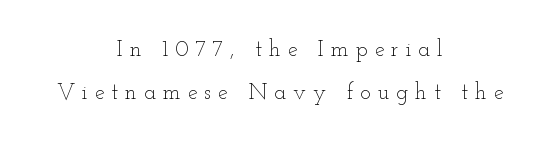
Q: Is the text bold? A: No.
Q: Is the text italic (slanted)? A: No, it is upright.
Q: Is the text underlined? A: No.
Q: How is the paragraph aligned? A: Centered.
Q: Is the spacing between letters normal or unusually wide? A: Unusually wide.
Q: Is the spacing between lines tight, normal or loose? A: Loose.
